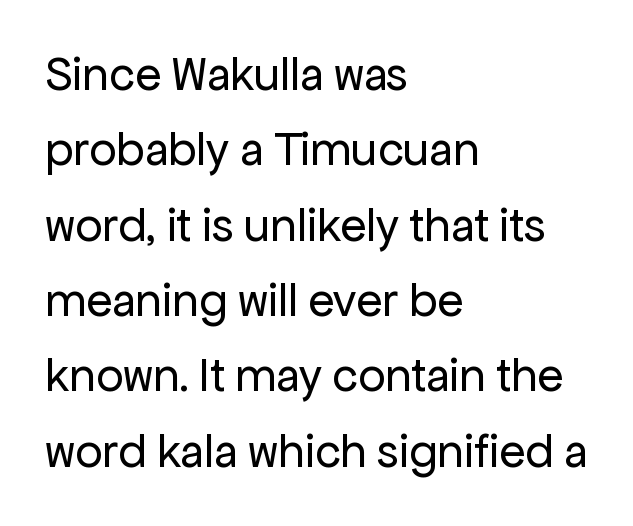
{"serif": "no", "italic": "no", "bold": "no", "weight": "regular", "width": "normal", "stroke_contrast": "low", "x_height": "medium", "monospaced": "no", "underline": "no", "align": "left", "line_spacing": "normal", "line_spacing_ratio": 1.57, "letter_spacing": "normal", "letter_spacing_em": 0.0, "glyph_px": 48}
